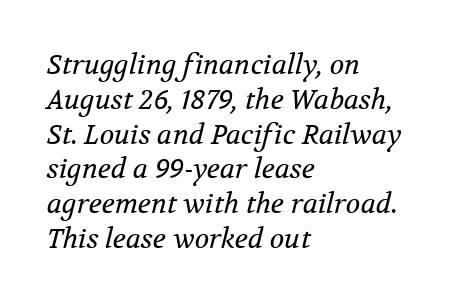
The image shows 27 px text type, italic (leaning right); set left-aligned, normal line spacing (1.29x), normal letter spacing, not underlined.
